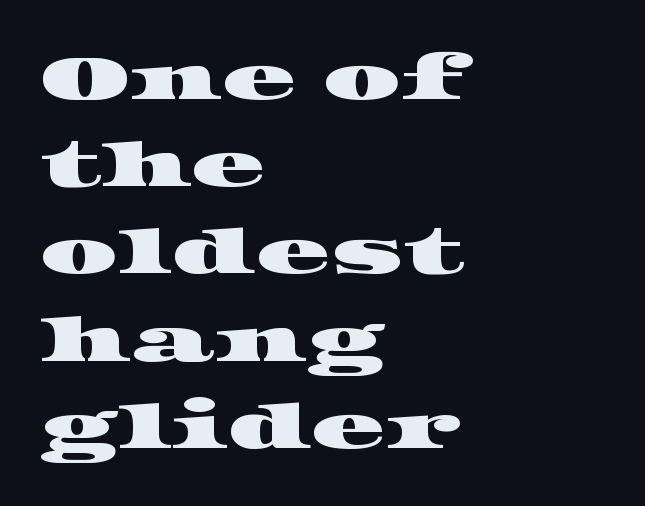
Which margin do the lines hug? The left one — the right edge is uneven. Nobody drew a line under any word here. Think of a printed novel: that variable character pitch is what you see here. The lines sit at an ordinary, default distance from one another. A typesetter would label this face a serif. These lines keep a tight, regular rhythm from letter to letter.
